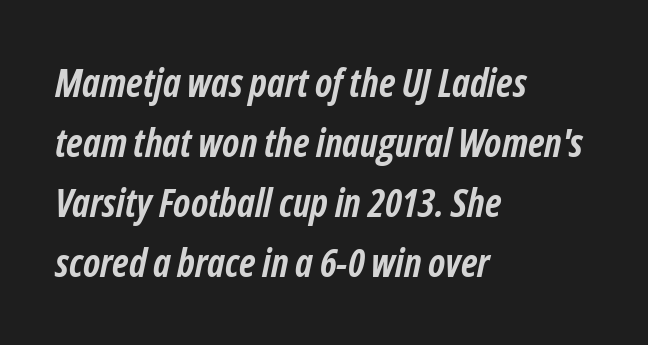
Does the lettering tilt? It does — this is italic. Notice how descenders clear the ascenders below comfortably — that's standard leading. No word sits above an underline. The sample has been set heavy, in full bold. Teacher's note: observe the even left margin — that is flush-left alignment. The rendering keeps characters at their native spacing.
